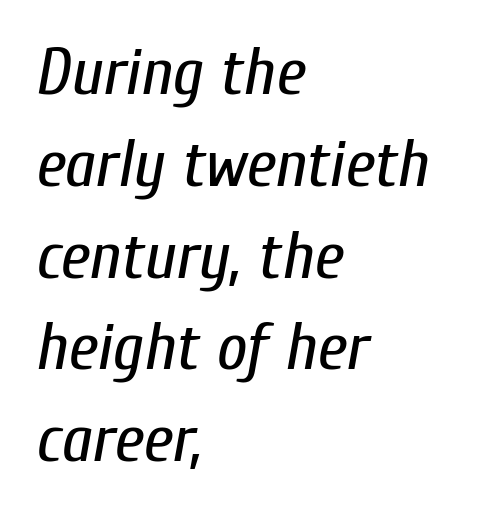
The image shows 67 px regular-weight, condensed type, italic (leaning right); set left-aligned, normal line spacing (1.37x), normal letter spacing, not underlined; low stroke contrast and a medium x-height.
